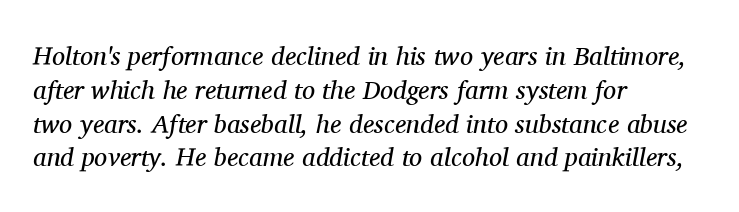
{"italic": "yes", "lean": "right", "slant_degrees": 11, "bold": "no", "underline": "no", "align": "left", "line_spacing": "normal", "line_spacing_ratio": 1.3, "letter_spacing": "normal", "letter_spacing_em": 0.0, "glyph_px": 26}
